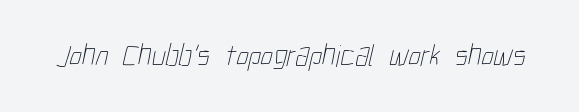
The image shows 31 px thin, condensed type; set normal letter spacing, not underlined; low stroke contrast and a medium x-height.
